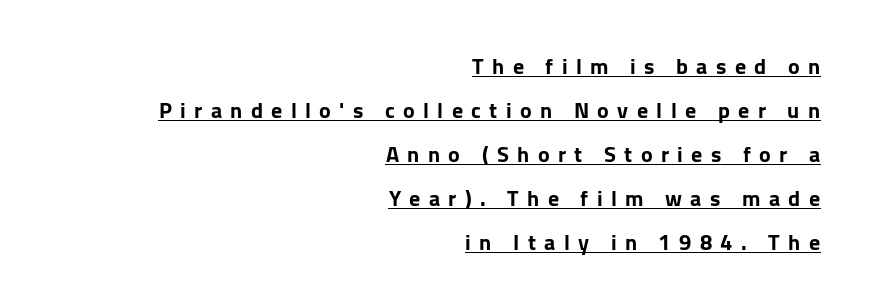
Q: Is the text italic (slanted)? A: No, it is upright.
Q: Is the text underlined? A: Yes.
Q: How is the paragraph aligned? A: Right-aligned.
Q: Is the spacing between letters normal or unusually wide? A: Unusually wide.
Q: Is the spacing between lines tight, normal or loose? A: Loose.
